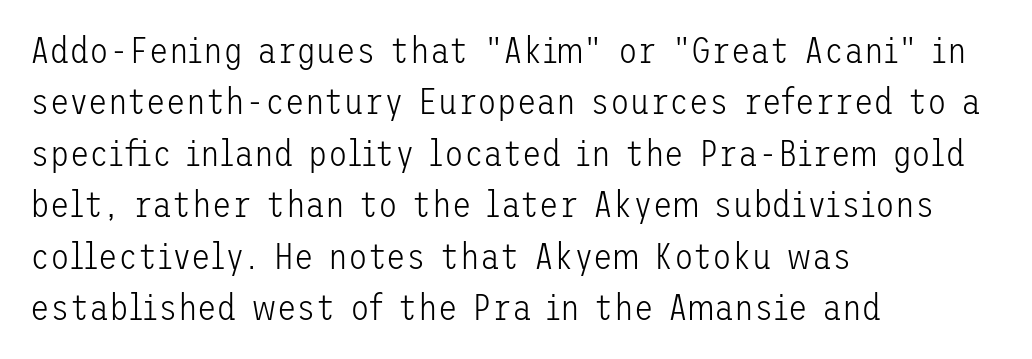
{"serif": "no", "italic": "no", "bold": "no", "weight": "light", "width": "normal", "stroke_contrast": "low", "x_height": "medium", "underline": "no", "align": "left", "line_spacing": "normal", "line_spacing_ratio": 1.43, "letter_spacing": "normal", "letter_spacing_em": 0.0, "glyph_px": 36}
